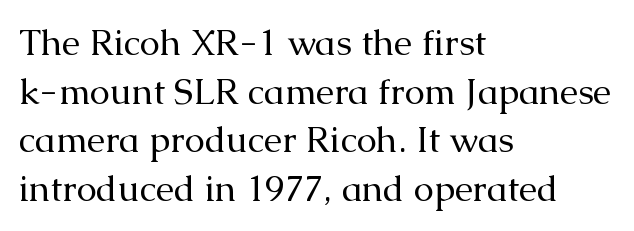
The image shows 36 px regular-weight serif type, upright; set left-aligned, normal line spacing (1.35x), normal letter spacing, not underlined; medium stroke contrast and a medium x-height.
